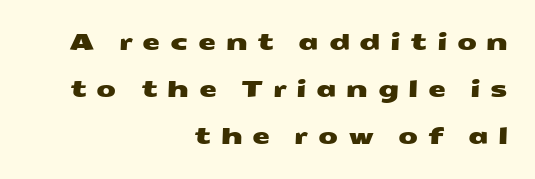
{"underline": "no", "align": "right", "line_spacing": "loose", "line_spacing_ratio": 2.05, "letter_spacing": "wide", "letter_spacing_em": 0.41, "glyph_px": 23}
